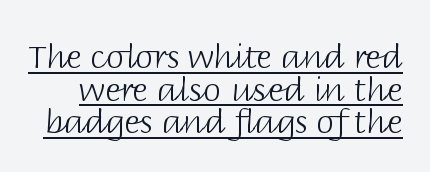
Q: Is the text bold? A: No.
Q: Is the text italic (slanted)? A: No, it is upright.
Q: Is the typeface a serif or a sans-serif typeface? A: Sans-serif.
Q: Is the text underlined? A: Yes.
Q: Is the spacing between letters normal or unusually wide? A: Normal.
Q: Is the spacing between lines tight, normal or loose? A: Tight.
Q: Width (condensed, normal, or wide)? A: Normal.
Q: Stroke contrast? A: Low.
Q: x-height? A: Large.
Q: Monospaced? A: No.
